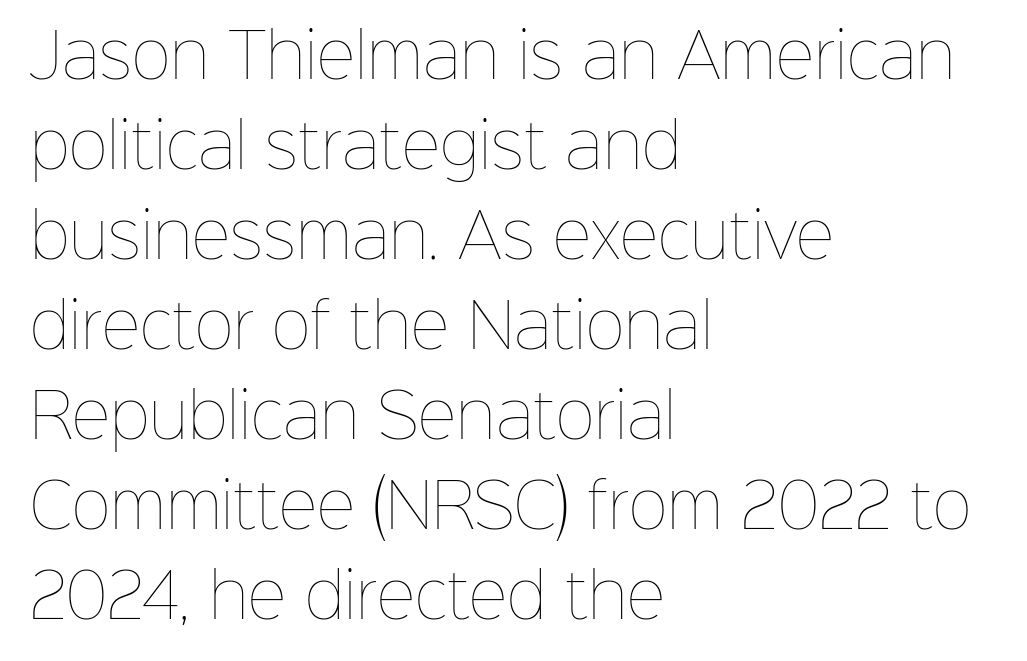
The image shows 60 px thin type, upright; set left-aligned, normal line spacing (1.5x), normal letter spacing, not underlined; low stroke contrast and a medium x-height.
